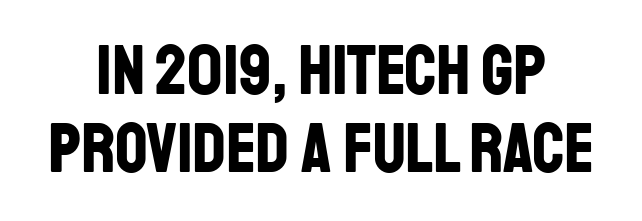
The image shows 71 px bold, condensed sans-serif type, upright; set centered, tight line spacing (1.1x), normal letter spacing, not underlined; low stroke contrast and a large x-height.
